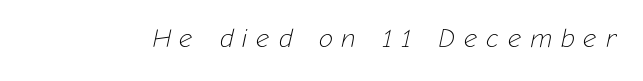
The image shows 26 px text type, italic (leaning right); set unusually wide letter spacing (+0.35 em), not underlined.
